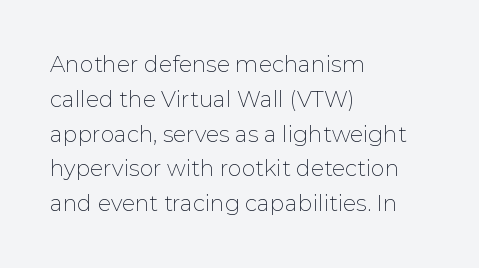
All the whitespace from short lines collects on the right. No extra tracking has been applied to these lines. Characters remain perfectly vertical along every line. The space beneath each line is pristine and unruled. Vertical stems look standard width or narrower in stroke.
